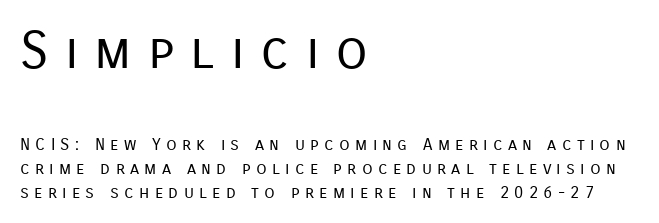
The image shows 52 px regular-weight sans-serif type, upright; set left-aligned, normal line spacing (1.4x), unusually wide letter spacing (+0.31 em), not underlined; the first (top) block is 3.06x larger; low stroke contrast and a medium x-height.
